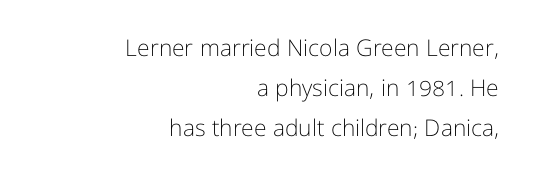
The image shows 23 px text type, upright; set right-aligned, line spacing 1.75x, normal letter spacing, not underlined.
